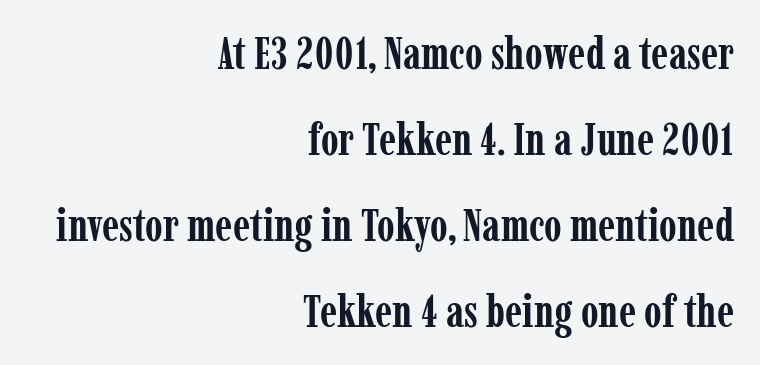
Q: Is the text bold? A: Yes.
Q: Is the text italic (slanted)? A: No, it is upright.
Q: Is the typeface a serif or a sans-serif typeface? A: Serif.
Q: Is the text underlined? A: No.
Q: How is the paragraph aligned? A: Right-aligned.
Q: Is the spacing between letters normal or unusually wide? A: Normal.
Q: Is the spacing between lines tight, normal or loose? A: Loose.
Q: Width (condensed, normal, or wide)? A: Condensed.
Q: Stroke contrast? A: Low.
Q: x-height? A: Medium.
Q: Monospaced? A: No.
